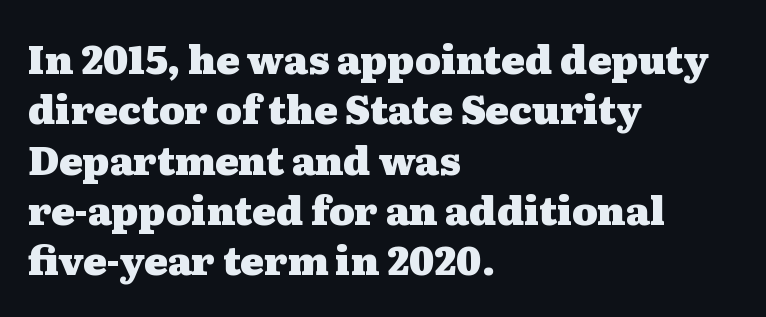
The image shows 39 px heavy, wide serif type, upright; set left-aligned, normal line spacing (1.29x), normal letter spacing, not underlined; medium stroke contrast and a medium x-height.
